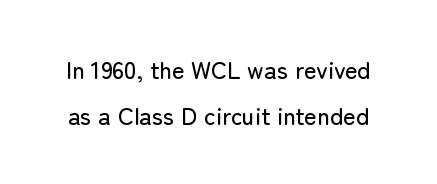
Q: Is the text italic (slanted)? A: No, it is upright.
Q: Is the text underlined? A: No.
Q: Is the spacing between letters normal or unusually wide? A: Normal.
Q: Is the spacing between lines tight, normal or loose? A: Loose.
